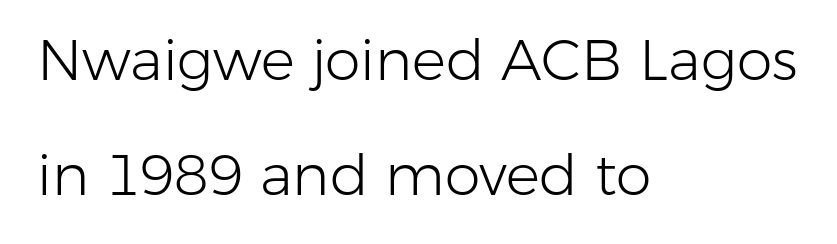
The image shows 57 px light sans-serif type, upright; set left-aligned, loose line spacing (2.01x), normal letter spacing, not underlined; low stroke contrast and a medium x-height.
